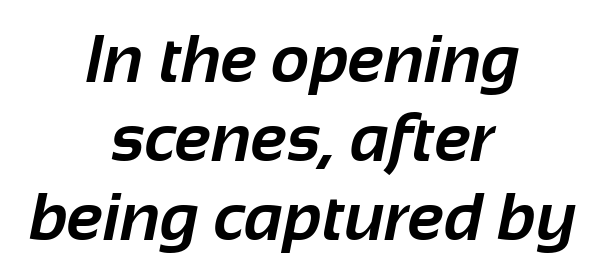
The image shows 67 px bold sans-serif type; set centered, line spacing 1.18x, normal letter spacing, not underlined; low stroke contrast and a medium x-height.
